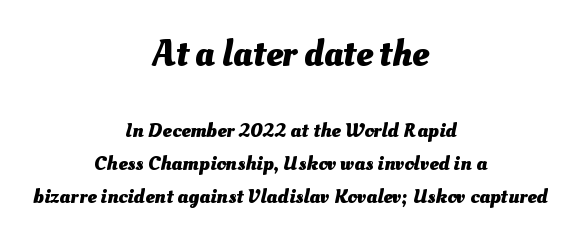
The image shows 37 px heavy type; set centered, normal line spacing (1.56x), normal letter spacing, not underlined; the first (top) block is 1.76x larger; medium stroke contrast and a small x-height.
